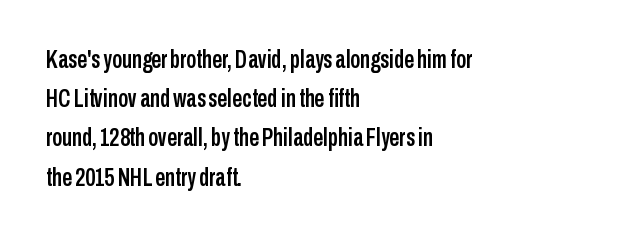
The image shows 25 px text type, upright; set left-aligned, normal line spacing (1.57x), normal letter spacing, not underlined.
